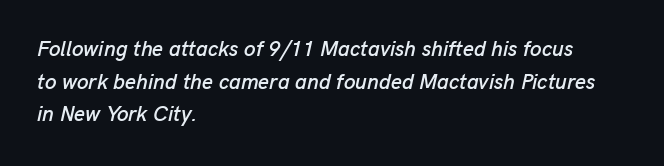
The rag falls on the right side of this text block. Glance below the letters and you will spot only blank space. The gaps between neighbouring characters are ordinary and unremarkable. This sample keeps an unexceptional amount of space between lines. Is the type slanted? Yes — the strokes lean at a clear angle.
